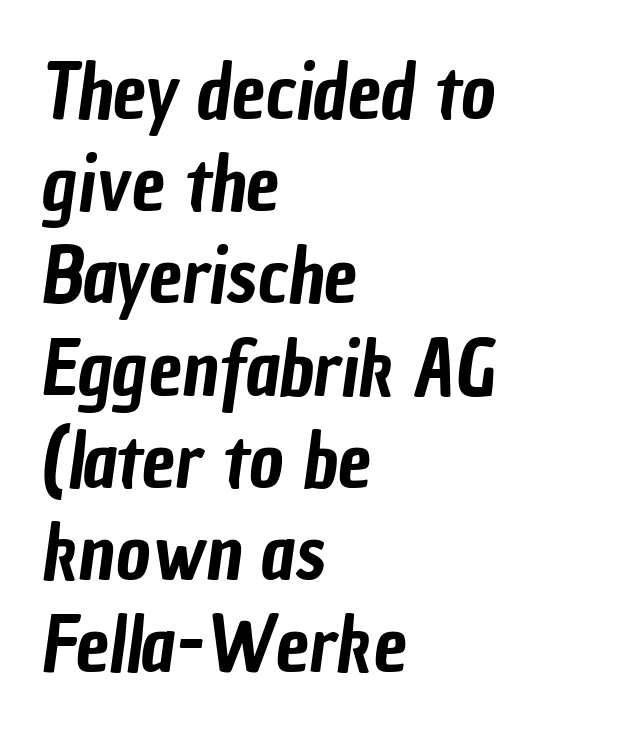
Q: Is the typeface a serif or a sans-serif typeface? A: Sans-serif.
Q: Is the text underlined? A: No.
Q: How is the paragraph aligned? A: Left-aligned.
Q: Is the spacing between letters normal or unusually wide? A: Normal.
Q: Width (condensed, normal, or wide)? A: Condensed.
Q: Stroke contrast? A: Low.
Q: x-height? A: Medium.
Q: Monospaced? A: No.
